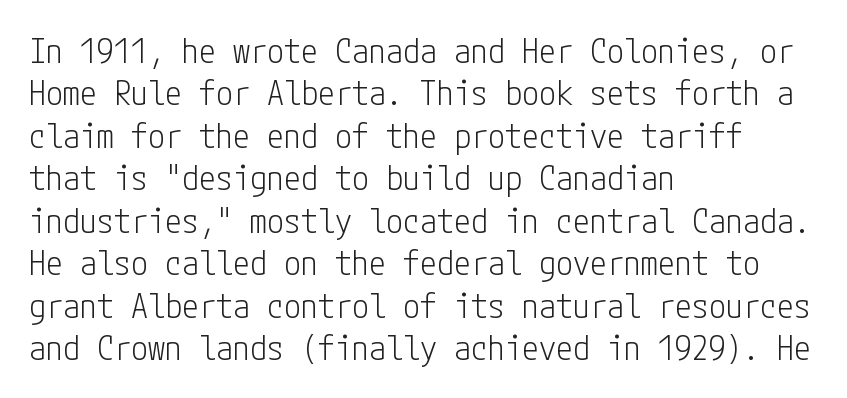
Letter spacing: default. No feet cap the strokes, marking this as sans-serif type. A bare baseline throughout the passage. Leading: standard. Unlike italic type, these characters show no tilt at all.
